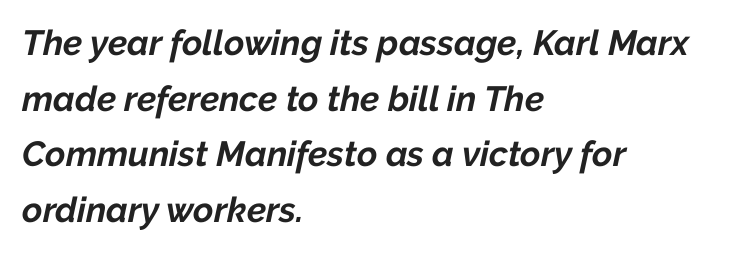
{"italic": "yes", "lean": "right", "slant_degrees": 12, "bold": "yes", "weight": "bold", "width": "normal", "stroke_contrast": "low", "x_height": "medium", "monospaced": "no", "underline": "no", "align": "left", "line_spacing": "normal", "line_spacing_ratio": 1.59, "letter_spacing": "normal", "letter_spacing_em": 0.0, "glyph_px": 35}
